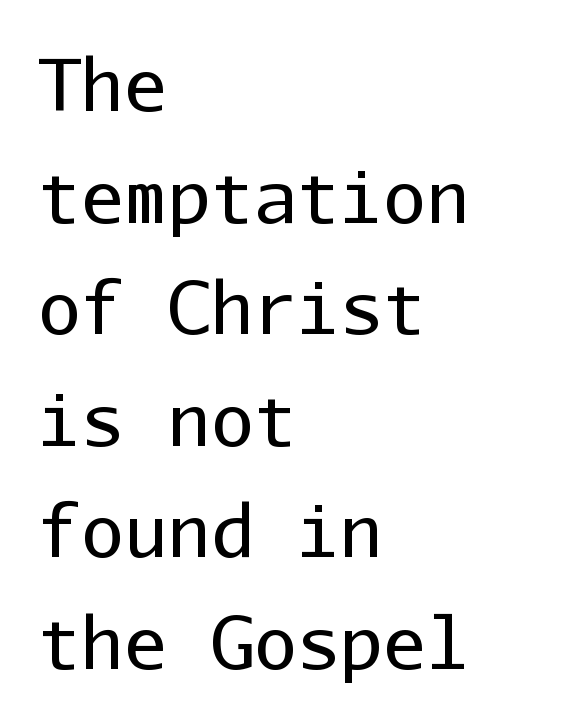
The image shows 72 px regular-weight sans-serif type, upright, monospaced; set left-aligned, normal line spacing (1.55x), normal letter spacing, not underlined; low stroke contrast and a medium x-height.
